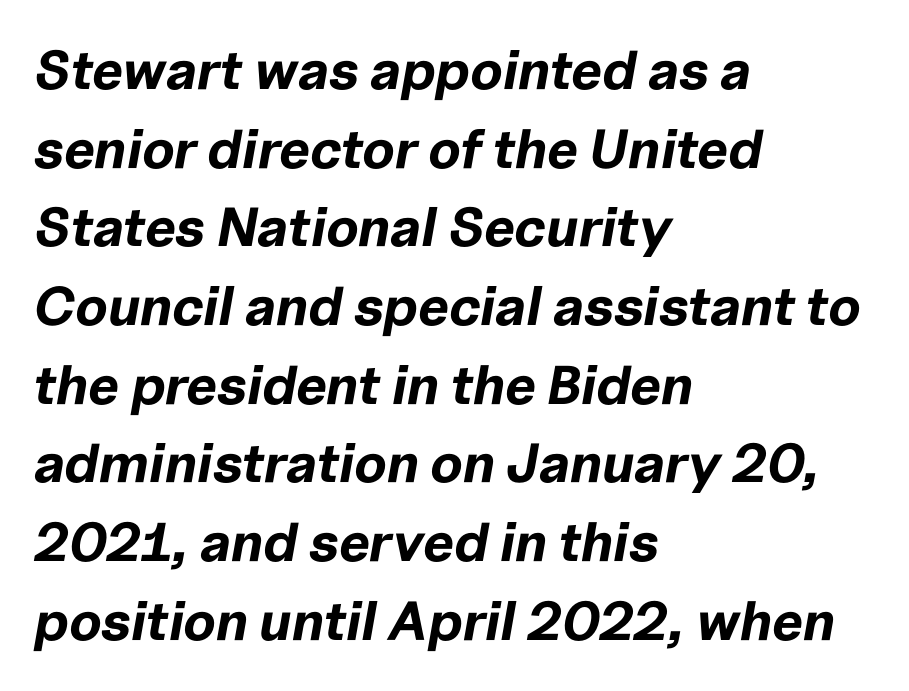
Horizontal alignment here is leftward, the default for most running prose. Spacing verdict: proportional, widths tailored to each character. Unmarked baselines from the first word to the last. Notice how the stems are inclined rather than vertical — that's the hallmark of italics. There is no visible air inserted between adjacent glyphs. The passage shown stacks its lines at a standard gap.
